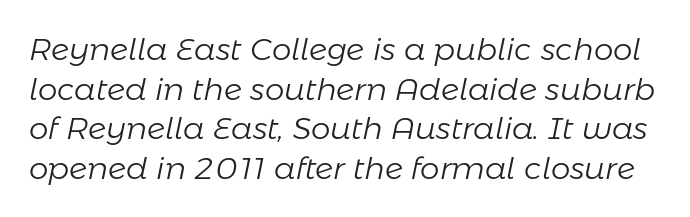
The image shows 31 px light type, italic (leaning right); set normal line spacing (1.28x), normal letter spacing, not underlined; low stroke contrast and a medium x-height.
